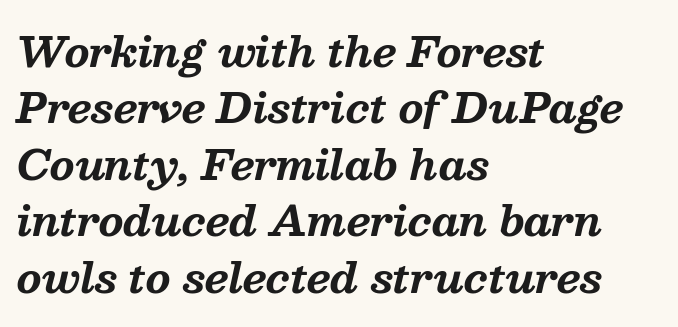
Q: Is the text bold? A: Yes.
Q: Is the text italic (slanted)? A: Yes, it leans right by about 13 degrees.
Q: Is the typeface a serif or a sans-serif typeface? A: Serif.
Q: Is the text underlined? A: No.
Q: How is the paragraph aligned? A: Left-aligned.
Q: Is the spacing between letters normal or unusually wide? A: Normal.
Q: Is the spacing between lines tight, normal or loose? A: Normal.
Q: Width (condensed, normal, or wide)? A: Normal.
Q: Stroke contrast? A: Medium.
Q: x-height? A: Medium.
Q: Monospaced? A: No.
